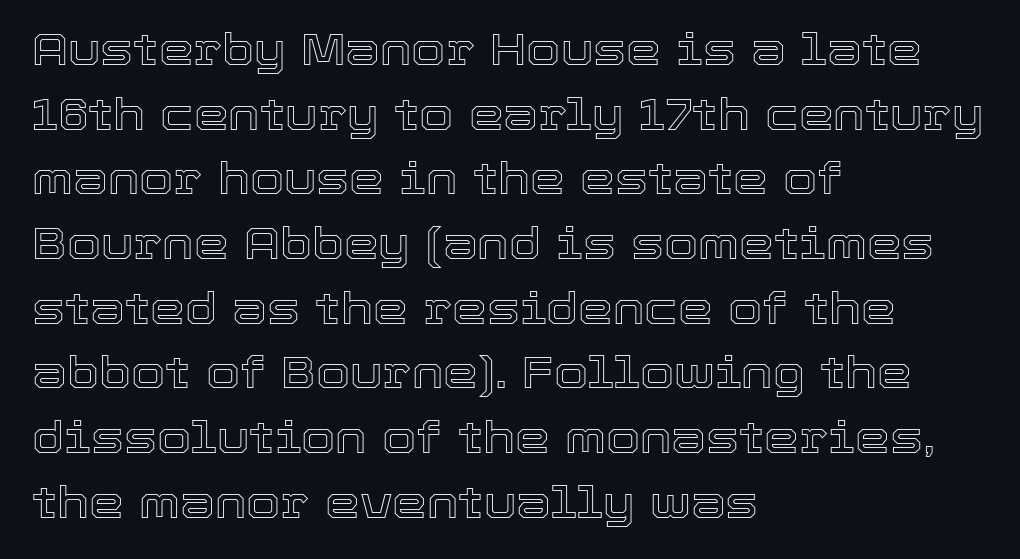
Q: Is the text italic (slanted)? A: No, it is upright.
Q: Is the text underlined? A: No.
Q: How is the paragraph aligned? A: Left-aligned.
Q: Is the spacing between letters normal or unusually wide? A: Normal.
Q: Is the spacing between lines tight, normal or loose? A: Normal.
Q: Width (condensed, normal, or wide)? A: Normal.
Q: x-height? A: Medium.
Q: Monospaced? A: No.
